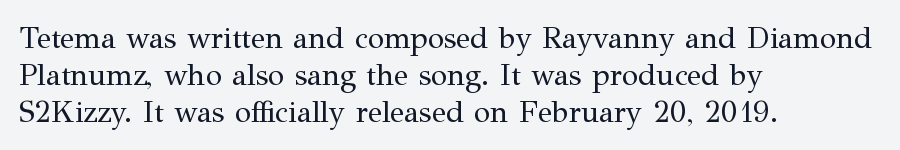
The image shows 30 px regular-weight serif type, upright; set left-aligned, line spacing 1.23x, normal letter spacing, not underlined; medium stroke contrast and a medium x-height.
